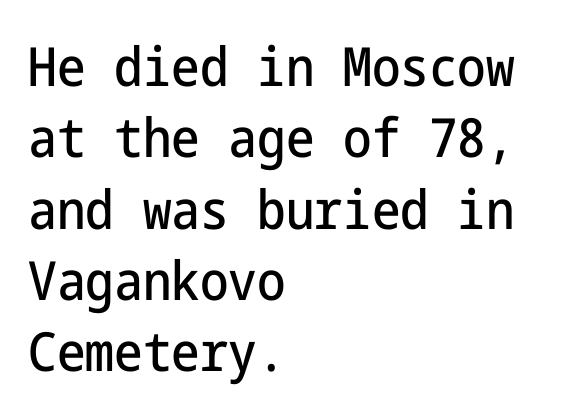
Successive baselines arrive at the customary interval. The specimen reads as upright at a glance. Is the block centered? No — it sits flush against the left margin. Nope, no serifs anywhere on these letters. The words here are not underlined. Each word holds together tightly as a unit, with standard inter-letter gaps.
